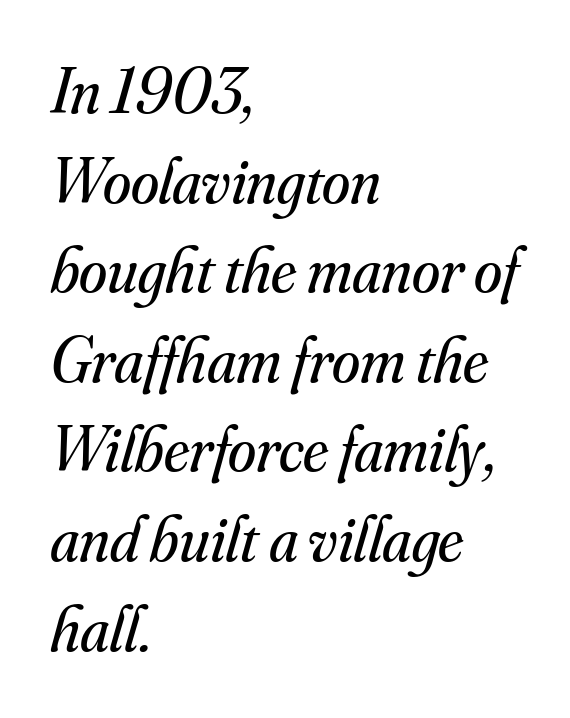
Q: Is the text bold? A: No.
Q: Is the text italic (slanted)? A: Yes, it leans right by about 16 degrees.
Q: Is the typeface a serif or a sans-serif typeface? A: Serif.
Q: Is the text underlined? A: No.
Q: How is the paragraph aligned? A: Left-aligned.
Q: Is the spacing between letters normal or unusually wide? A: Normal.
Q: Is the spacing between lines tight, normal or loose? A: Normal.
Q: Width (condensed, normal, or wide)? A: Normal.
Q: Stroke contrast? A: Medium.
Q: x-height? A: Small.
Q: Monospaced? A: No.
